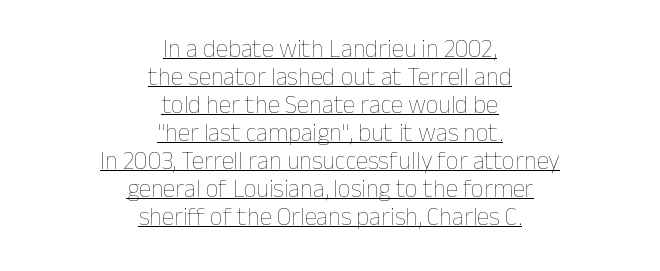
Q: Is the text bold? A: No.
Q: Is the text italic (slanted)? A: No, it is upright.
Q: Is the text underlined? A: Yes.
Q: How is the paragraph aligned? A: Centered.
Q: Is the spacing between letters normal or unusually wide? A: Normal.
Q: Is the spacing between lines tight, normal or loose? A: Tight.
